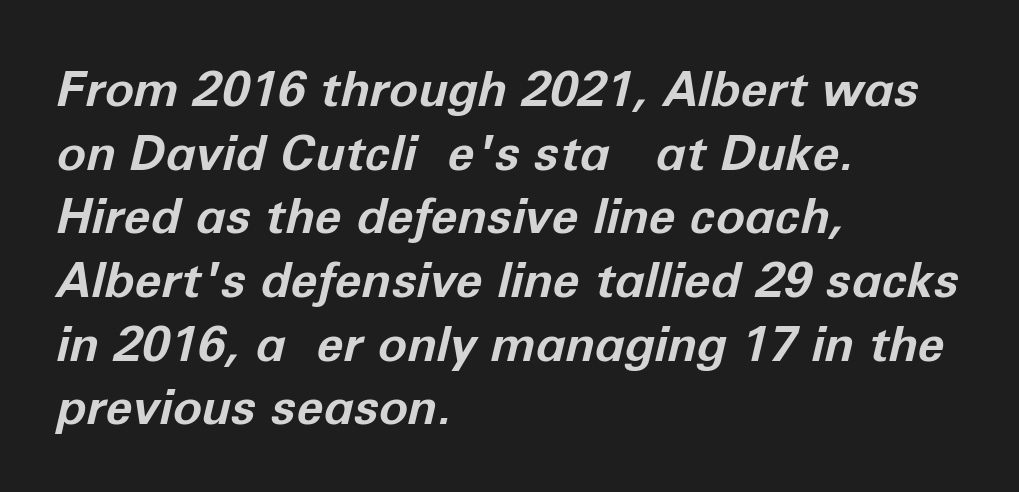
{"italic": "yes", "lean": "right", "slant_degrees": 12, "bold": "yes", "weight": "bold", "width": "normal", "stroke_contrast": "low", "x_height": "medium", "monospaced": "no", "underline": "no", "align": "left", "line_spacing": "normal", "line_spacing_ratio": 1.3, "letter_spacing": "normal", "letter_spacing_em": 0.0, "glyph_px": 49}
